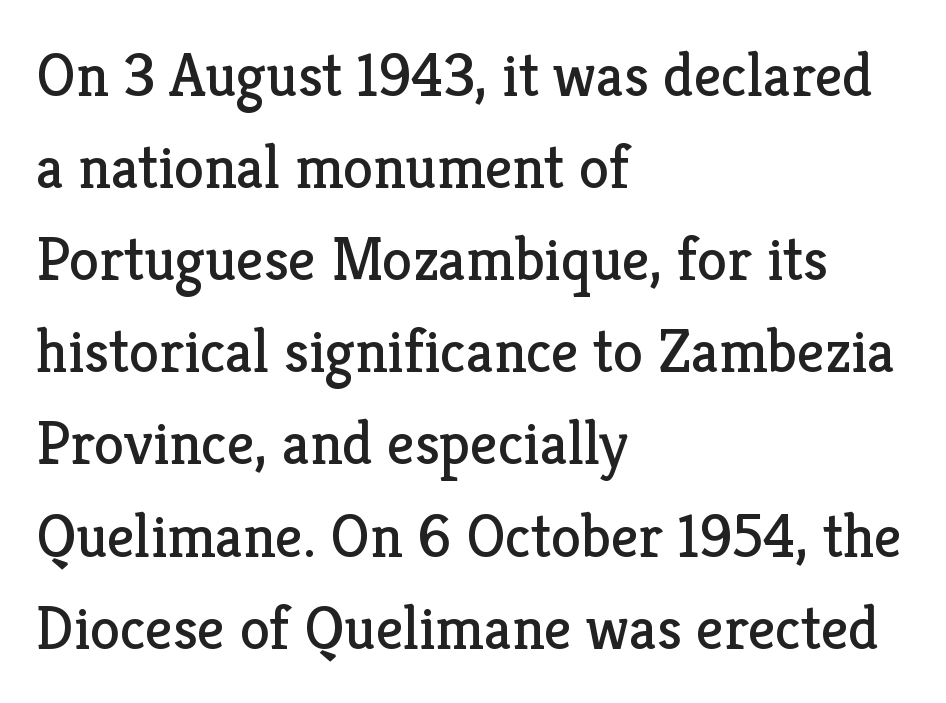
The image shows 61 px regular-weight serif type, upright; set left-aligned, normal line spacing (1.51x), normal letter spacing, not underlined; low stroke contrast and a medium x-height.
